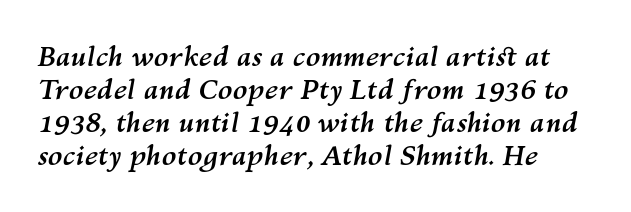
Q: Is the text bold? A: Yes.
Q: Is the text italic (slanted)? A: Yes, it leans right by about 10 degrees.
Q: Is the text underlined? A: No.
Q: Is the spacing between letters normal or unusually wide? A: Normal.
